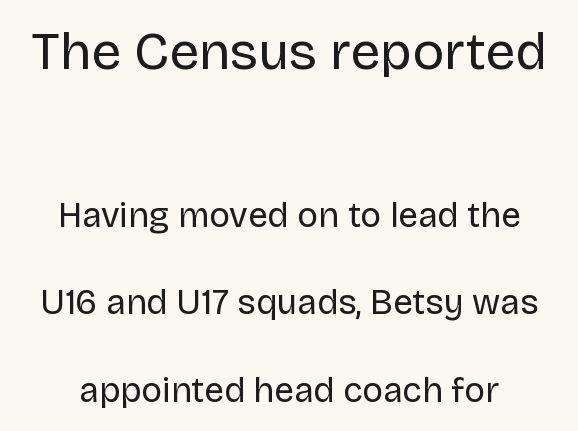
Q: Is the text bold? A: No.
Q: Is the text italic (slanted)? A: No, it is upright.
Q: Is the typeface a serif or a sans-serif typeface? A: Sans-serif.
Q: Is the text underlined? A: No.
Q: Is the spacing between letters normal or unusually wide? A: Normal.
Q: Is the spacing between lines tight, normal or loose? A: Loose.
Q: Which block of text is set in a larger size, the first (top) or the second (bottom)? A: The first (top) one.
Q: Width (condensed, normal, or wide)? A: Normal.
Q: Stroke contrast? A: Low.
Q: x-height? A: Large.
Q: Monospaced? A: No.
